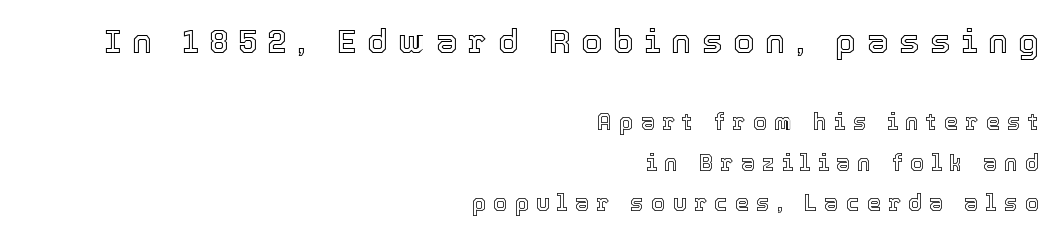
{"italic": "no", "width": "normal", "x_height": "medium", "monospaced": "no", "underline": "no", "align": "right", "line_spacing_ratio": 1.76, "letter_spacing": "wide", "letter_spacing_em": 0.31, "larger_block": "first", "size_ratio": 1.48, "glyph_px": 34}
